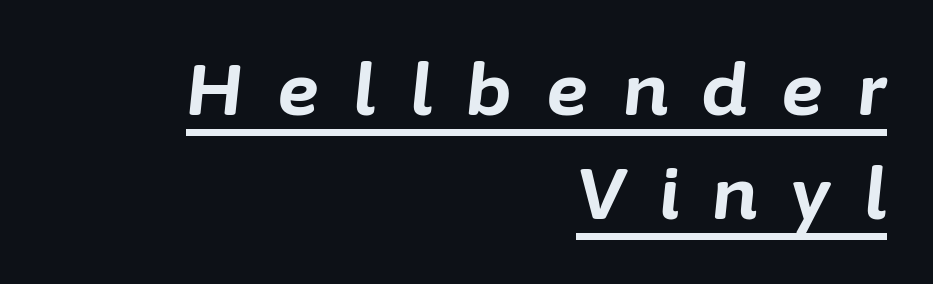
Q: Is the text bold? A: Yes.
Q: Is the text italic (slanted)? A: Yes, it leans right by about 6 degrees.
Q: Is the text underlined? A: Yes.
Q: How is the paragraph aligned? A: Right-aligned.
Q: Is the spacing between letters normal or unusually wide? A: Unusually wide.
Q: Is the spacing between lines tight, normal or loose? A: Normal.
Q: Width (condensed, normal, or wide)? A: Normal.
Q: Stroke contrast? A: Low.
Q: x-height? A: Medium.
Q: Monospaced? A: No.
